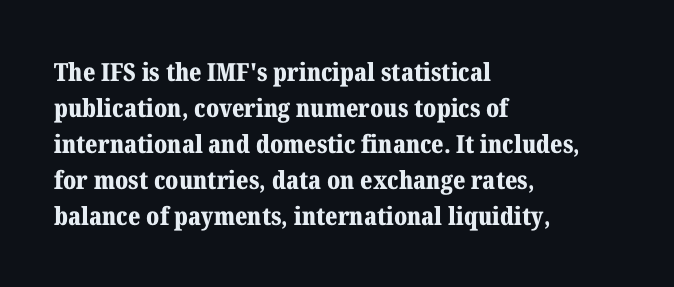
Q: Is the text bold? A: Yes.
Q: Is the text italic (slanted)? A: No, it is upright.
Q: Is the text underlined? A: No.
Q: How is the paragraph aligned? A: Left-aligned.
Q: Is the spacing between letters normal or unusually wide? A: Normal.
Q: Is the spacing between lines tight, normal or loose? A: Normal.
